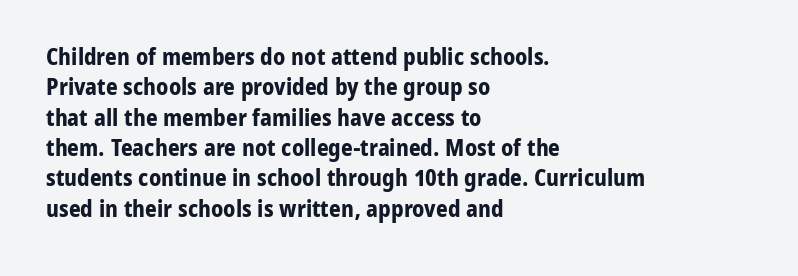
The image shows 23 px bold type, upright; set left-aligned, normal line spacing (1.32x), normal letter spacing, not underlined.
